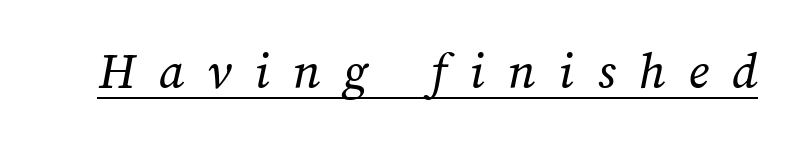
Q: Is the text bold? A: No.
Q: Is the text underlined? A: Yes.
Q: Is the spacing between letters normal or unusually wide? A: Unusually wide.
Q: Width (condensed, normal, or wide)? A: Normal.
Q: Stroke contrast? A: Medium.
Q: x-height? A: Medium.
Q: Monospaced? A: No.
